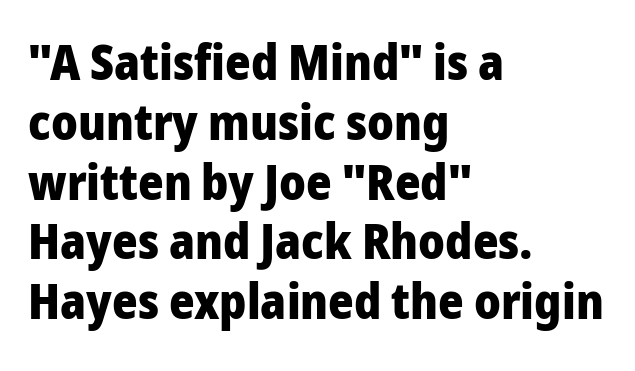
Pretty heavy lettering here — definitely bold. Letter spacing: default. A typesetter would call this proportional, since set widths differ per character. The paragraph shown leans on its left margin.
